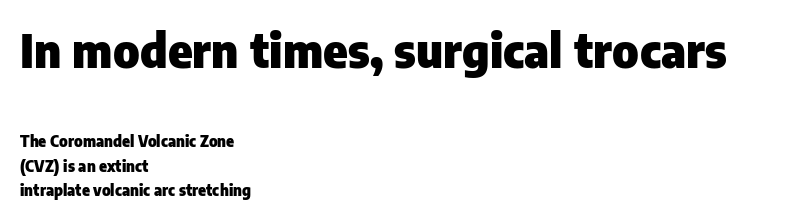
The strokes are fattened all the way to bold. Each letter keeps its own natural width here, so spacing adapts to shape. This rendering features lettering with no underline. Evenly set lines give the paragraph a standard silhouette.
